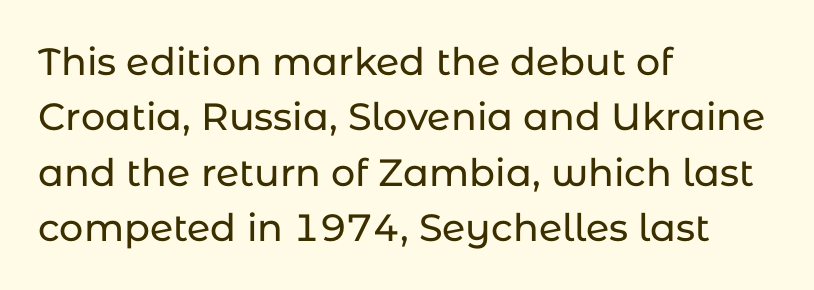
The image shows 38 px sans-serif type, upright; set left-aligned, normal line spacing (1.46x), normal letter spacing, not underlined; low stroke contrast and a medium x-height.
